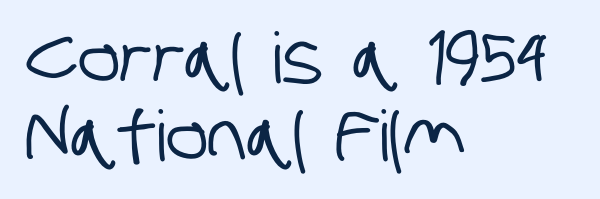
The image shows 70 px condensed sans-serif type; set left-aligned, tight line spacing (1.12x), normal letter spacing, not underlined; low stroke contrast and a large x-height.
